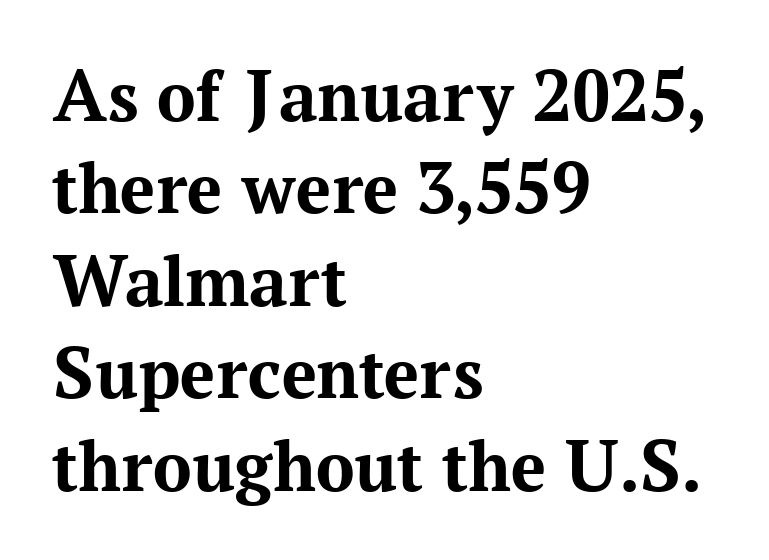
The lines are quadded left. Words appear dense and cohesive because spacing is normal. Think of a printed novel: that variable character pitch is what you see here. Plain, unruled lines of type.
